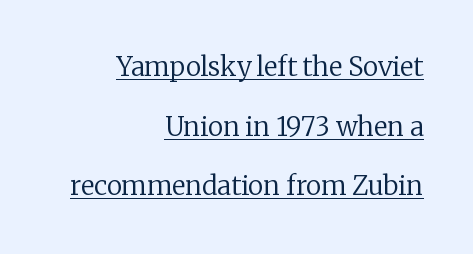
{"italic": "no", "bold": "no", "underline": "yes", "align": "right", "line_spacing": "loose", "line_spacing_ratio": 2.29, "letter_spacing": "normal", "letter_spacing_em": 0.0, "glyph_px": 26}
